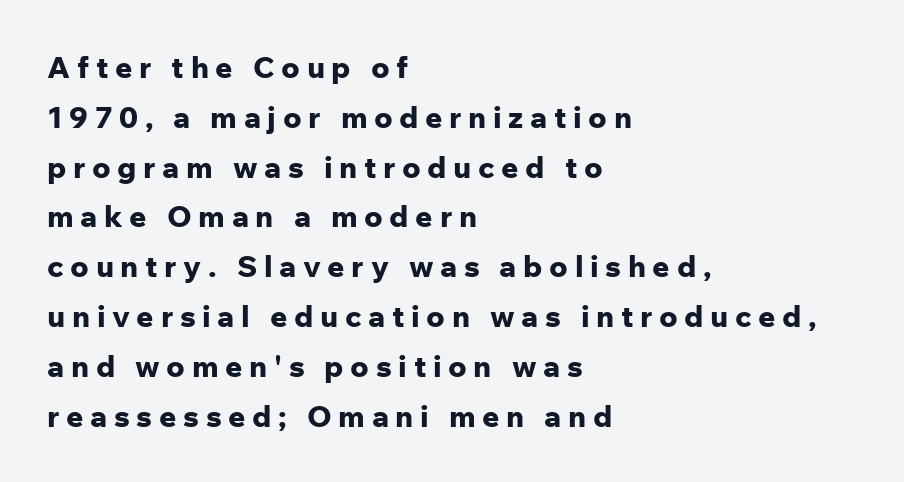
Does the leading feel generous? No, just average. Type without underlining. The letters advance in unequal steps, a hallmark of proportional type. The designer went with a sans here, leaving each stem footless. How are the letters spaced? Widely, with obvious added tracking.
